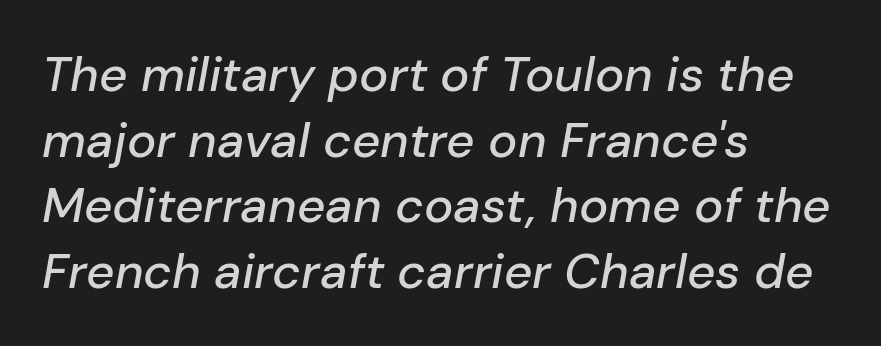
Visually the block forms a straight wall on the left and a jagged coastline on the right. You could not count columns in this text — the font is proportionally spaced. A normal amount of white space separates one row of letters from the next. Plain, unruled lines of type. These lines keep a tight, regular rhythm from letter to letter.
